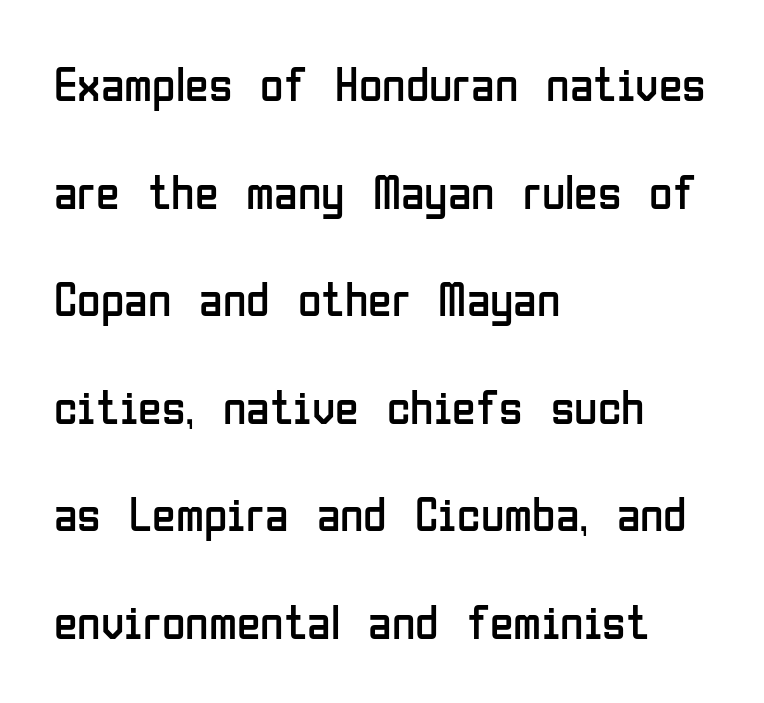
{"serif": "no", "italic": "no", "bold": "no", "weight": "regular", "width": "condensed", "stroke_contrast": "low", "x_height": "medium", "monospaced": "no", "underline": "no", "align": "left", "line_spacing": "loose", "line_spacing_ratio": 2.24, "letter_spacing": "normal", "letter_spacing_em": 0.0, "glyph_px": 48}
